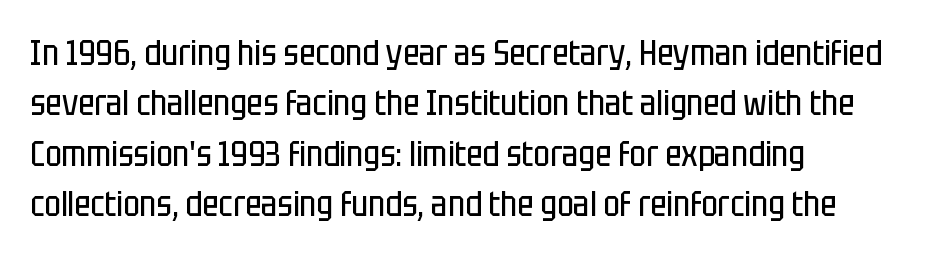
The image shows 35 px regular-weight, condensed sans-serif type, upright; set left-aligned, normal line spacing (1.44x), normal letter spacing, not underlined; low stroke contrast and a large x-height.
